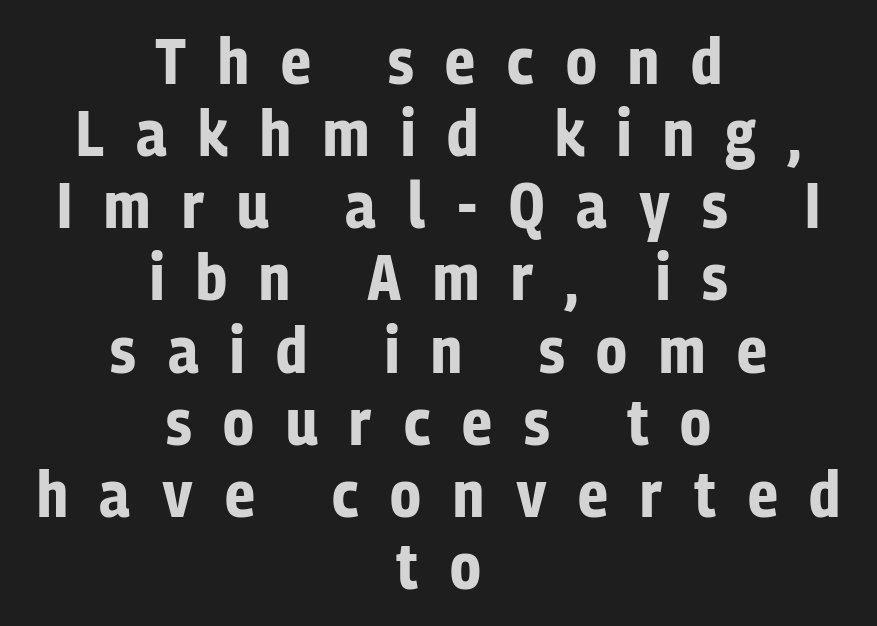
Q: Is the text bold? A: Yes.
Q: Is the text italic (slanted)? A: No, it is upright.
Q: Is the typeface a serif or a sans-serif typeface? A: Sans-serif.
Q: Is the text underlined? A: No.
Q: How is the paragraph aligned? A: Centered.
Q: Is the spacing between letters normal or unusually wide? A: Unusually wide.
Q: Is the spacing between lines tight, normal or loose? A: Tight.
Q: Width (condensed, normal, or wide)? A: Condensed.
Q: Stroke contrast? A: Low.
Q: x-height? A: Medium.
Q: Monospaced? A: No.
